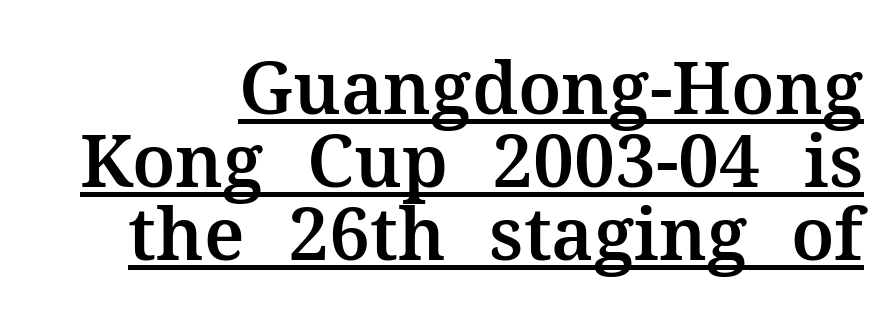
{"serif": "yes", "italic": "no", "width": "normal", "stroke_contrast": "medium", "x_height": "medium", "monospaced": "no", "underline": "yes", "line_spacing": "tight", "line_spacing_ratio": 1.0, "letter_spacing": "normal", "letter_spacing_em": 0.0, "glyph_px": 73}
